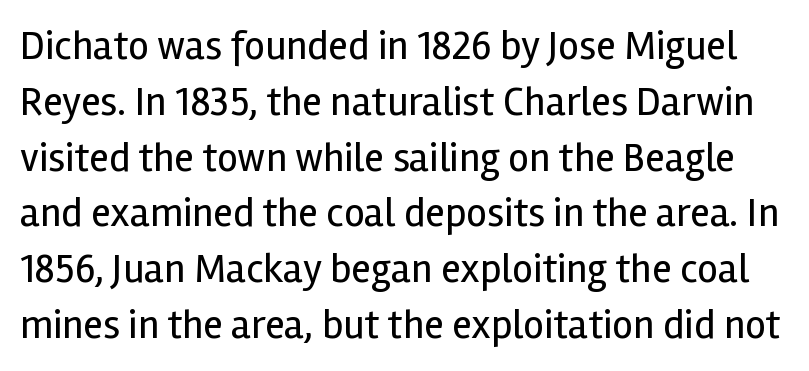
Q: Is the text bold? A: No.
Q: Is the text italic (slanted)? A: No, it is upright.
Q: Is the typeface a serif or a sans-serif typeface? A: Sans-serif.
Q: Is the text underlined? A: No.
Q: Is the spacing between letters normal or unusually wide? A: Normal.
Q: Is the spacing between lines tight, normal or loose? A: Normal.
Q: Width (condensed, normal, or wide)? A: Normal.
Q: x-height? A: Medium.
Q: Monospaced? A: No.
